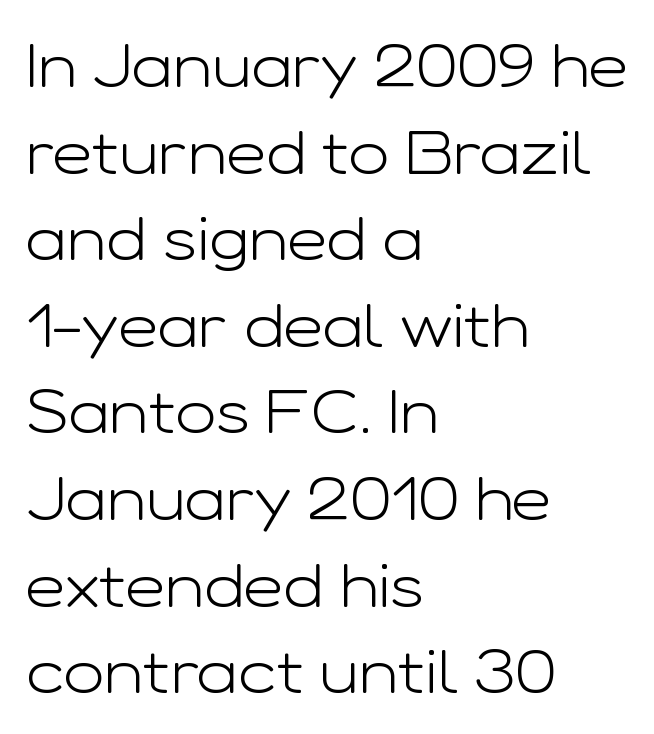
Each word holds together tightly as a unit, with standard inter-letter gaps. The space between consecutive lines is moderate. Each line starts at the same left margin while the right side varies. This is sans-serif lettering, the kind often seen on screens and signage. This reads as an unemphasized weight, regular at the heaviest.
